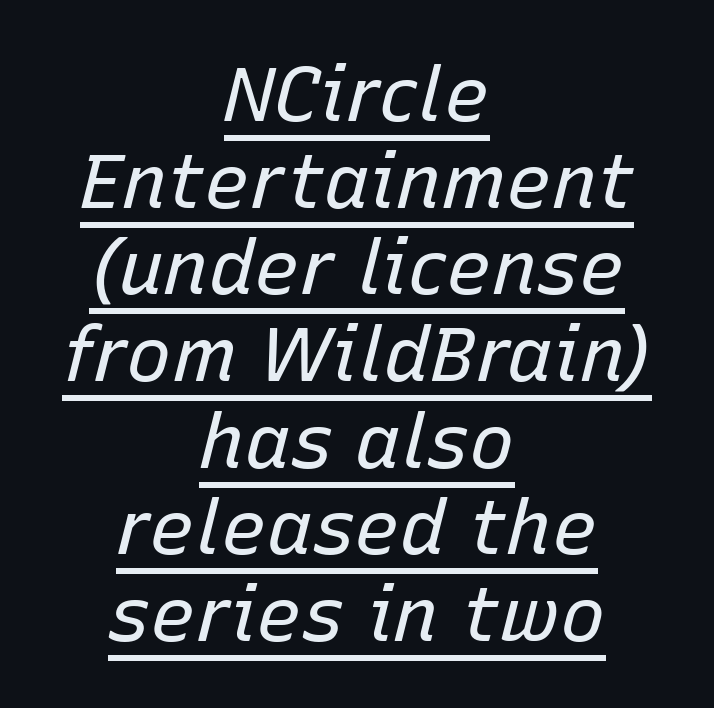
The image shows 76 px regular-weight type, italic (leaning right); set centered, tight line spacing (1.14x), normal letter spacing, underlined; low stroke contrast and a medium x-height.
